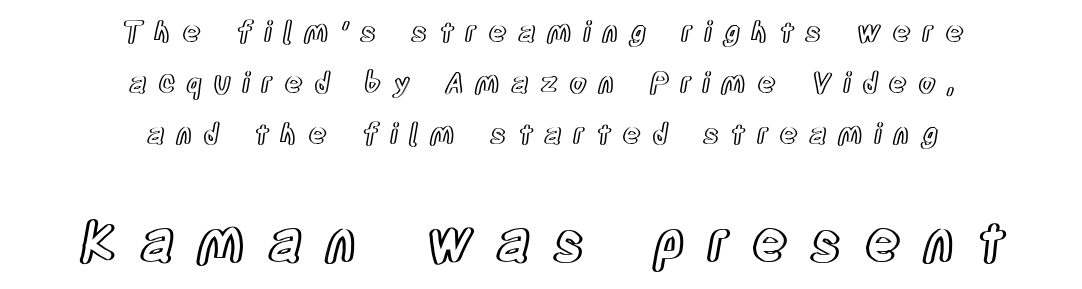
{"width": "condensed", "x_height": "large", "monospaced": "no", "underline": "no", "align": "center", "line_spacing_ratio": 1.83, "letter_spacing": "wide", "letter_spacing_em": 0.41, "larger_block": "second", "size_ratio": 1.96, "glyph_px": 55}
